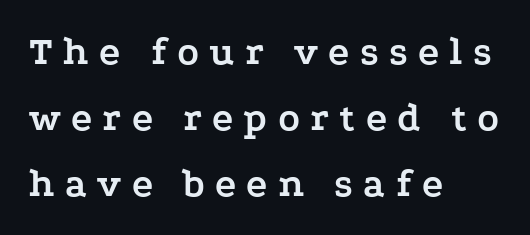
The rendering shows small feet on the letterforms — a serif design. A normal amount of white space separates one row of letters from the next. Bold? Absolutely — the strokes are thick and heavy. The text block is weighted toward the left margin, trailing off unevenly rightward. The passage shown is not underscored anywhere.
